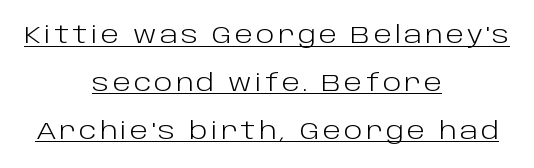
The paragraph shown floats in the horizontal middle. A light-to-regular cut is what we see here. The typography opts for an upright posture over an oblique one. Is there much room between lines? Yes — plenty of vertical air separates them. Check the space under the baseline: a stroke is drawn there.
